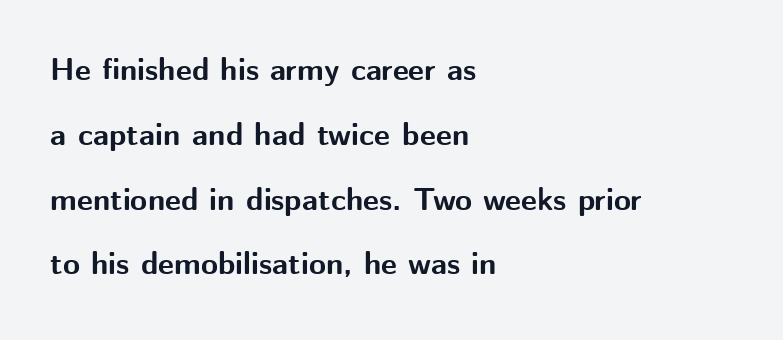
{"serif": "no", "italic": "no", "bold": "yes", "weight": "bold", "width": "normal", "stroke_contrast": "medium", "x_height": "medium", "monospaced": "no", "underline": "no", "align": "left", "line_spacing": "loose", "line_spacing_ratio": 2.09, "letter_spacing": "normal", "letter_spacing_em": 0.0, "glyph_px": 31}
